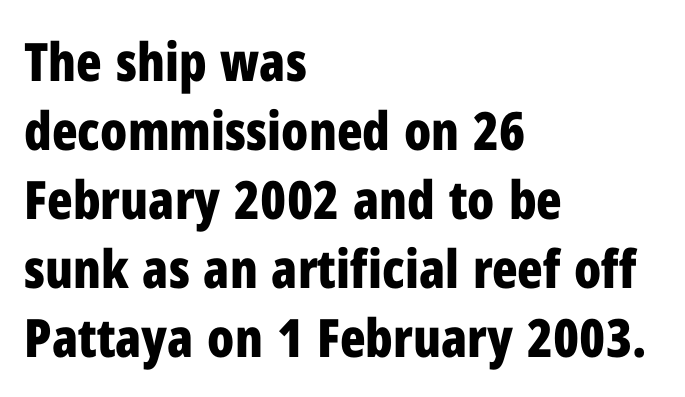
{"serif": "no", "italic": "no", "bold": "yes", "weight": "bold", "width": "condensed", "stroke_contrast": "low", "x_height": "medium", "monospaced": "no", "underline": "no", "align": "left", "line_spacing": "normal", "line_spacing_ratio": 1.3, "letter_spacing": "normal", "letter_spacing_em": 0.0, "glyph_px": 53}
